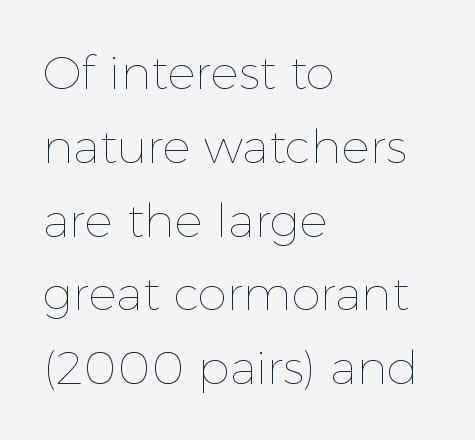
{"italic": "no", "bold": "no", "weight": "thin", "width": "normal", "x_height": "medium", "monospaced": "no", "underline": "no", "align": "left", "line_spacing": "normal", "line_spacing_ratio": 1.57, "letter_spacing": "normal", "letter_spacing_em": 0.0, "glyph_px": 47}
